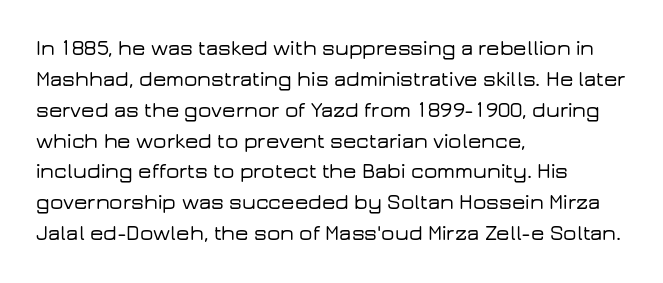
Q: Is the text italic (slanted)? A: No, it is upright.
Q: Is the text underlined? A: No.
Q: How is the paragraph aligned? A: Left-aligned.
Q: Is the spacing between letters normal or unusually wide? A: Normal.
Q: Is the spacing between lines tight, normal or loose? A: Normal.
